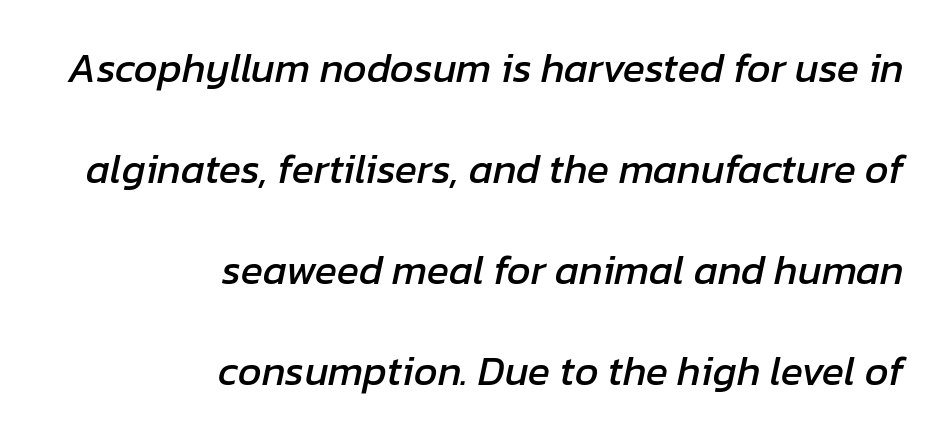
{"italic": "yes", "lean": "right", "slant_degrees": 12, "width": "normal", "stroke_contrast": "low", "x_height": "medium", "monospaced": "no", "underline": "no", "align": "right", "line_spacing": "loose", "line_spacing_ratio": 2.46, "letter_spacing": "normal", "letter_spacing_em": 0.0, "glyph_px": 41}
